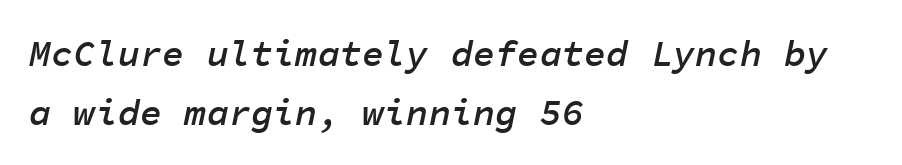
Q: Is the text bold? A: Semi-bold.
Q: Is the text italic (slanted)? A: Yes, it leans right by about 11 degrees.
Q: Is the text underlined? A: No.
Q: How is the paragraph aligned? A: Left-aligned.
Q: Is the spacing between letters normal or unusually wide? A: Normal.
Q: Is the spacing between lines tight, normal or loose? A: Normal.
Q: Width (condensed, normal, or wide)? A: Normal.
Q: Stroke contrast? A: Low.
Q: x-height? A: Medium.
Q: Monospaced? A: Yes.
